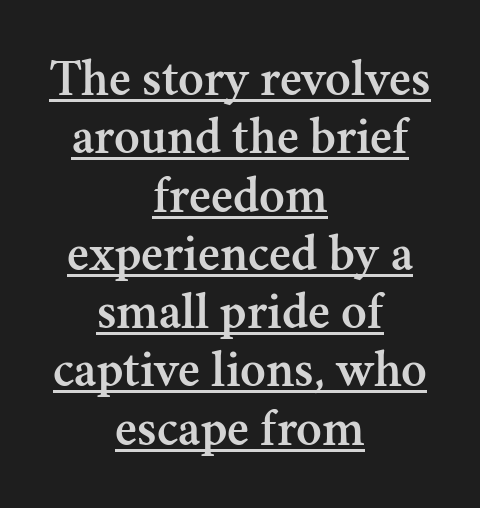
The image shows 53 px serif type, upright; set centered, tight line spacing (1.1x), normal letter spacing, underlined; medium stroke contrast and a small x-height.
